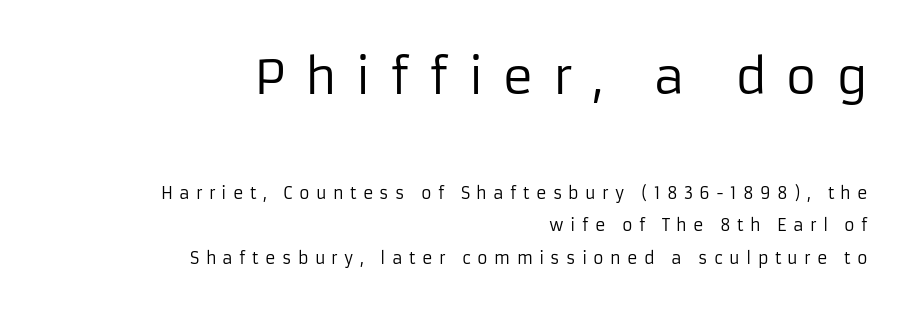
Proportional: the letters do not fall into vertical columns. The face looks like a standard text weight, possibly lighter. Do the letters lean? They stand straight. The tracking reads as deliberately expanded to a designer's eye.
